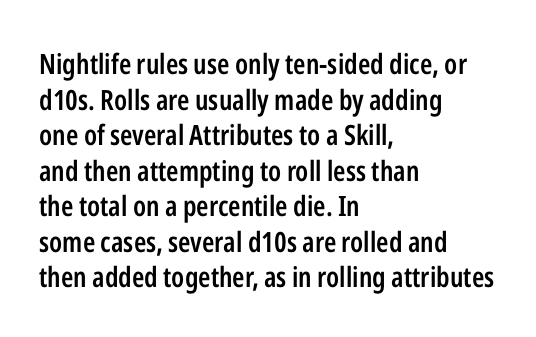
Glance below the letters and you will spot only blank space. Alignment: flush left. The typesetting leans somewhat heavy: a semibold. Typographically, this falls in the sans-serif category.
